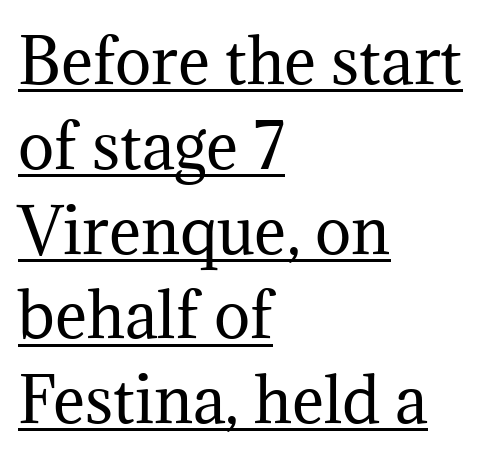
Unlike a clean sans, this face finishes its strokes with serifs. The lettering holds an erect, upright posture throughout. These glyphs show unthickened strokes, regular width or finer. One glance says typical: line gaps are just what's usual. Characters follow at the spacing the type designer built in. A typographer would call this underscored text.
